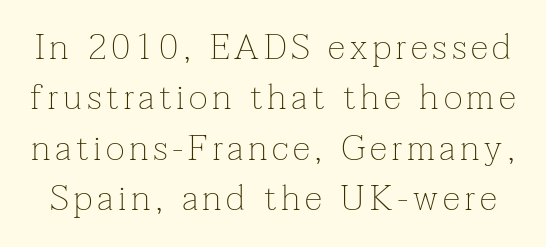
Q: Is the text bold? A: No.
Q: Is the text italic (slanted)? A: No, it is upright.
Q: Is the typeface a serif or a sans-serif typeface? A: Serif.
Q: Is the text underlined? A: No.
Q: Is the spacing between lines tight, normal or loose? A: Normal.
Q: Width (condensed, normal, or wide)? A: Normal.
Q: Stroke contrast? A: Low.
Q: x-height? A: Medium.
Q: Monospaced? A: No.
